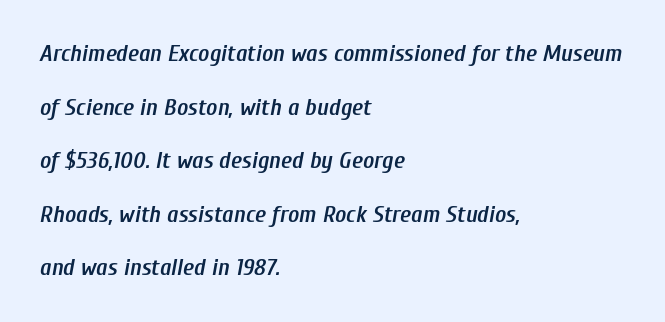
Q: Is the text bold? A: Semi-bold.
Q: Is the text italic (slanted)? A: Yes, it leans right by about 10 degrees.
Q: Is the text underlined? A: No.
Q: How is the paragraph aligned? A: Left-aligned.
Q: Is the spacing between letters normal or unusually wide? A: Normal.
Q: Is the spacing between lines tight, normal or loose? A: Loose.
